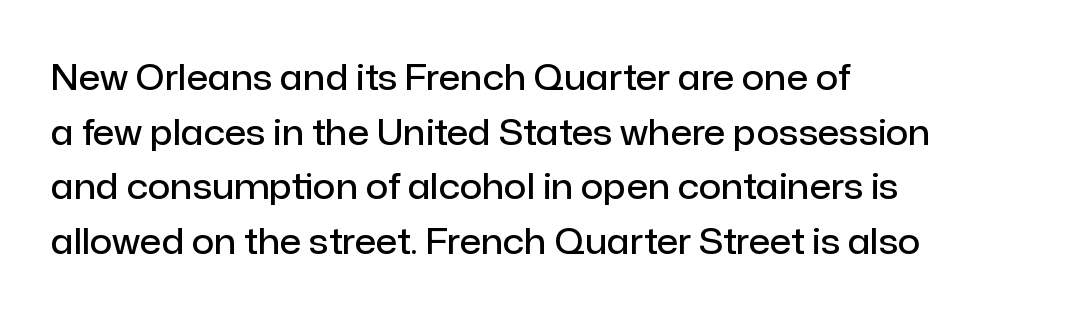
Q: Is the text bold? A: Semi-bold.
Q: Is the text italic (slanted)? A: No, it is upright.
Q: Is the typeface a serif or a sans-serif typeface? A: Sans-serif.
Q: Is the text underlined? A: No.
Q: How is the paragraph aligned? A: Left-aligned.
Q: Is the spacing between letters normal or unusually wide? A: Normal.
Q: Is the spacing between lines tight, normal or loose? A: Normal.
Q: Width (condensed, normal, or wide)? A: Normal.
Q: Stroke contrast? A: Low.
Q: x-height? A: Medium.
Q: Monospaced? A: No.
